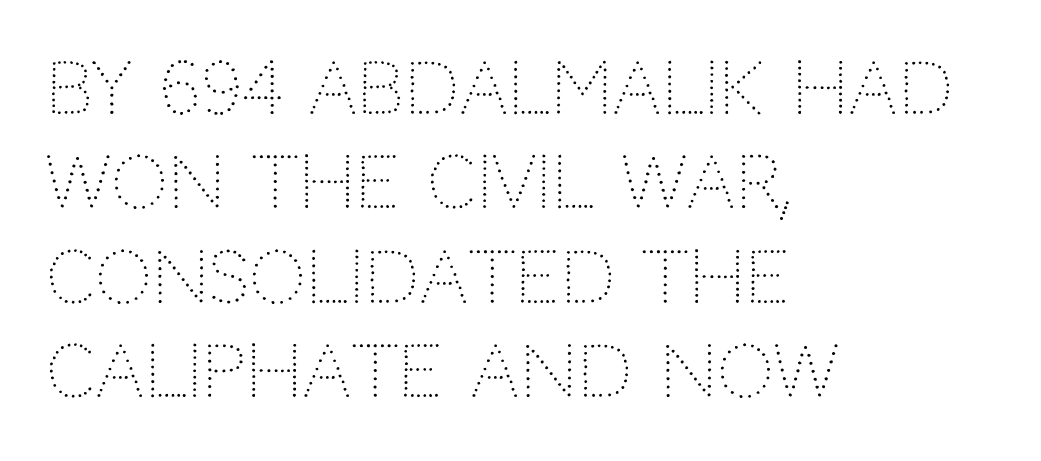
The image shows 71 px light sans-serif type, upright; set left-aligned, normal line spacing (1.33x), normal letter spacing, not underlined; low stroke contrast and a large x-height.
